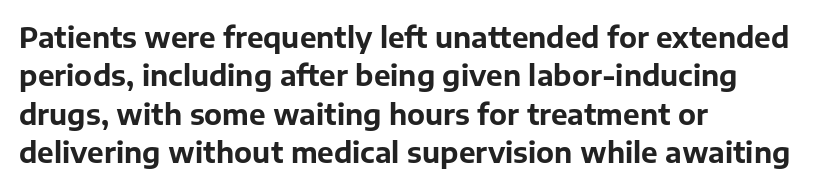
{"serif": "no", "italic": "no", "bold": "yes", "weight": "bold", "width": "normal", "stroke_contrast": "low", "x_height": "medium", "monospaced": "no", "underline": "no", "align": "left", "line_spacing": "normal", "line_spacing_ratio": 1.37, "letter_spacing": "normal", "letter_spacing_em": 0.0, "glyph_px": 28}
